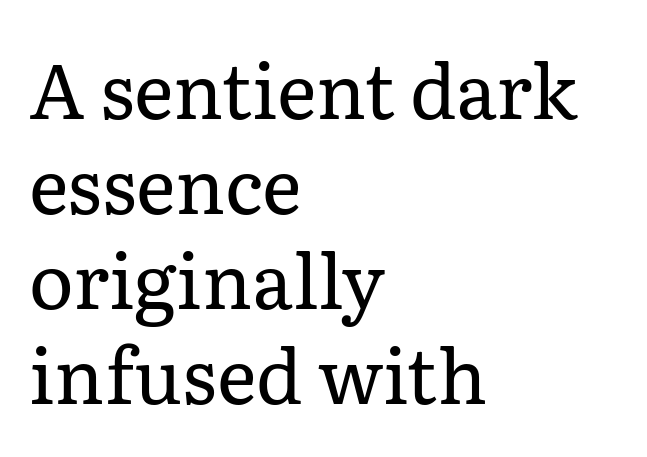
{"serif": "yes", "italic": "no", "bold": "no", "weight": "regular", "width": "normal", "stroke_contrast": "low", "x_height": "medium", "monospaced": "no", "underline": "no", "align": "left", "line_spacing": "normal", "line_spacing_ratio": 1.25, "letter_spacing": "normal", "letter_spacing_em": 0.0, "glyph_px": 76}
